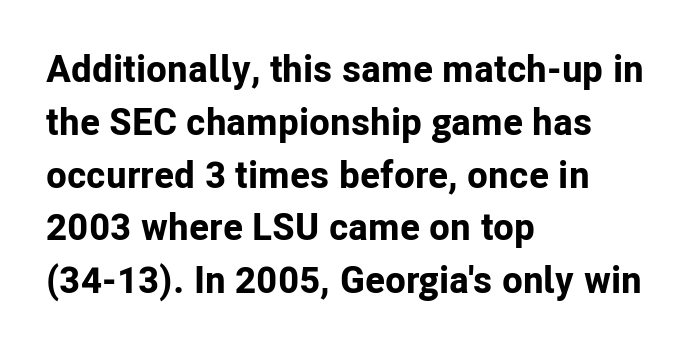
{"serif": "no", "italic": "no", "bold": "yes", "weight": "bold", "width": "normal", "stroke_contrast": "low", "x_height": "medium", "monospaced": "no", "underline": "no", "align": "left", "line_spacing": "normal", "line_spacing_ratio": 1.39, "letter_spacing": "normal", "letter_spacing_em": 0.0, "glyph_px": 38}
